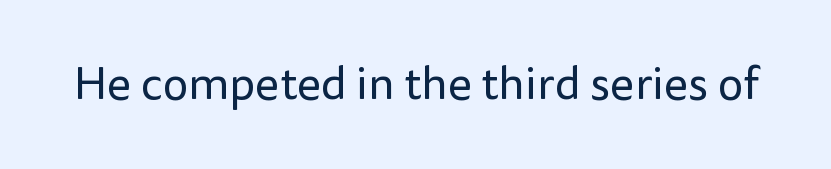
Q: Is the text bold? A: No.
Q: Is the text italic (slanted)? A: No, it is upright.
Q: Is the typeface a serif or a sans-serif typeface? A: Sans-serif.
Q: Is the text underlined? A: No.
Q: Is the spacing between letters normal or unusually wide? A: Normal.
Q: Width (condensed, normal, or wide)? A: Normal.
Q: Stroke contrast? A: Low.
Q: x-height? A: Medium.
Q: Monospaced? A: No.
